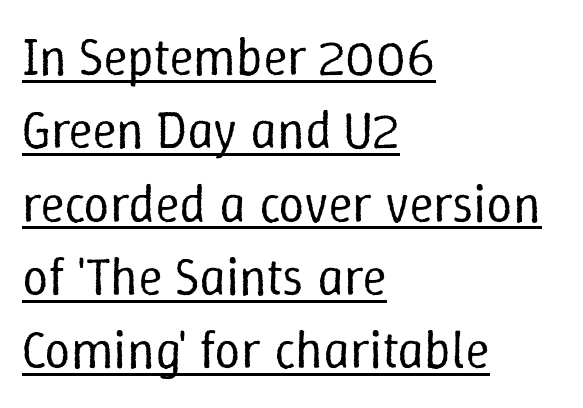
The image shows 52 px regular-weight type, upright; set left-aligned, normal line spacing (1.41x), normal letter spacing, underlined; low stroke contrast and a medium x-height.
